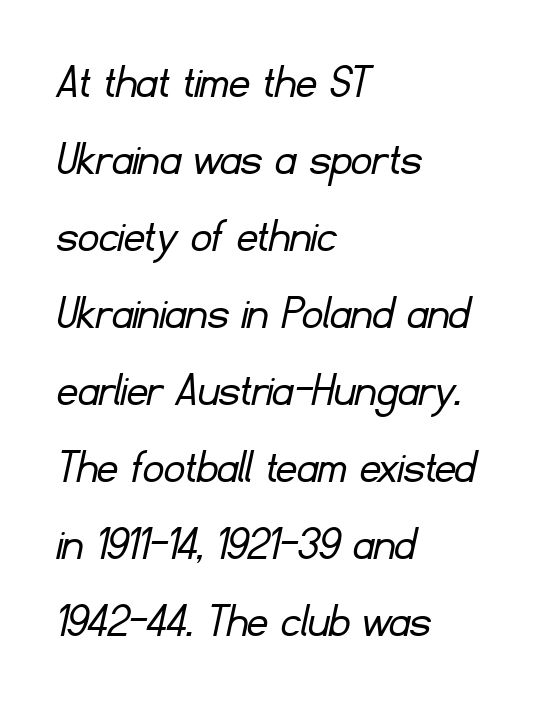
The image shows 51 px light sans-serif type; set left-aligned, normal line spacing (1.51x), normal letter spacing, not underlined; low stroke contrast and a small x-height.
